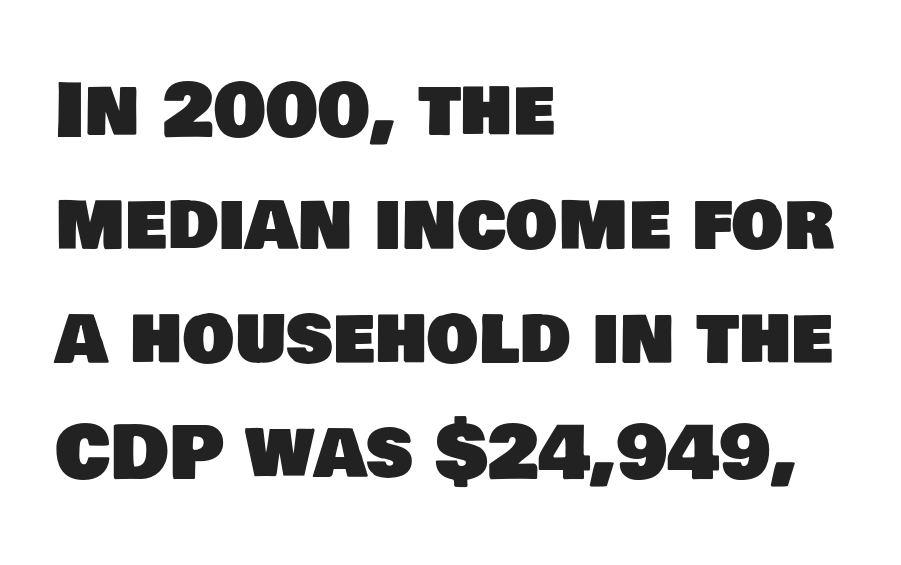
The gap between lines stays unmarked. Vertical spacing — default. Short note: letters normally spaced. The letters advance in unequal steps, a hallmark of proportional type. I'd call this a sans setting — the letters go barefoot. One-word summary of the alignment: left.
